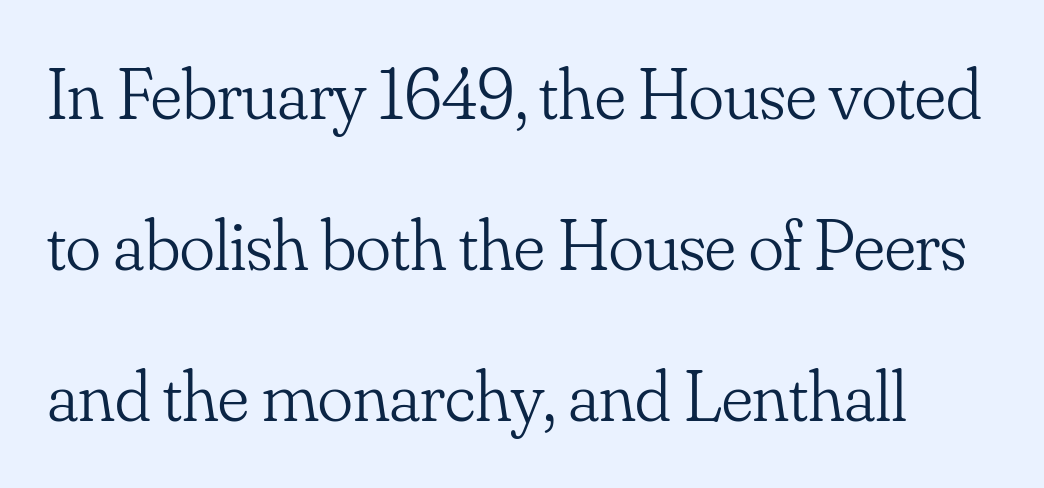
Is there any slant? The stems are plumb. Characters follow at the spacing the type designer built in. The passage shown is not underscored anywhere. Is this a sans? No — the strokes have serifs. How would I describe the line gaps? Wide and relaxed. A typesetter would call this proportional, since set widths differ per character.
